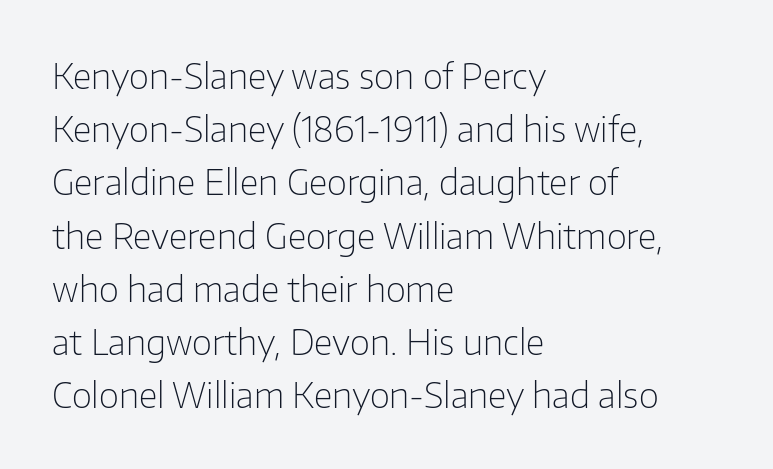
The image shows 35 px light sans-serif type, upright; set left-aligned, normal line spacing (1.52x), normal letter spacing, not underlined; low stroke contrast and a medium x-height.
